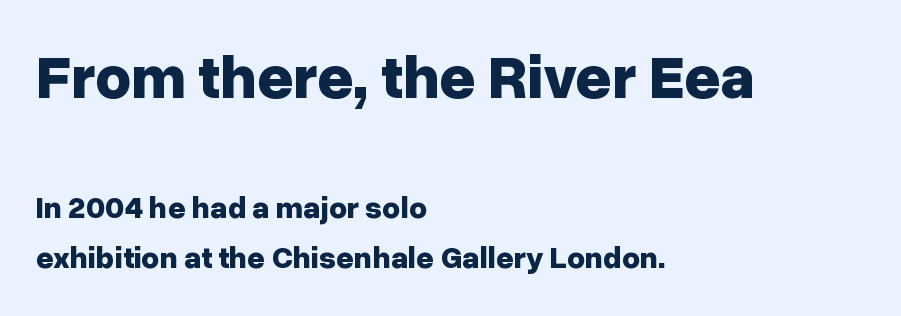
{"serif": "no", "italic": "no", "bold": "yes", "weight": "bold", "width": "normal", "stroke_contrast": "low", "x_height": "medium", "monospaced": "no", "underline": "no", "align": "left", "line_spacing": "normal", "line_spacing_ratio": 1.63, "letter_spacing": "normal", "letter_spacing_em": 0.0, "larger_block": "first", "size_ratio": 2.0, "glyph_px": 62}
